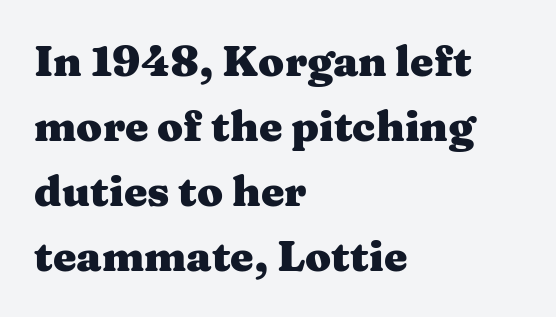
The image shows 42 px heavy, wide serif type, upright; set left-aligned, normal line spacing (1.55x), normal letter spacing, not underlined; medium stroke contrast and a medium x-height.
